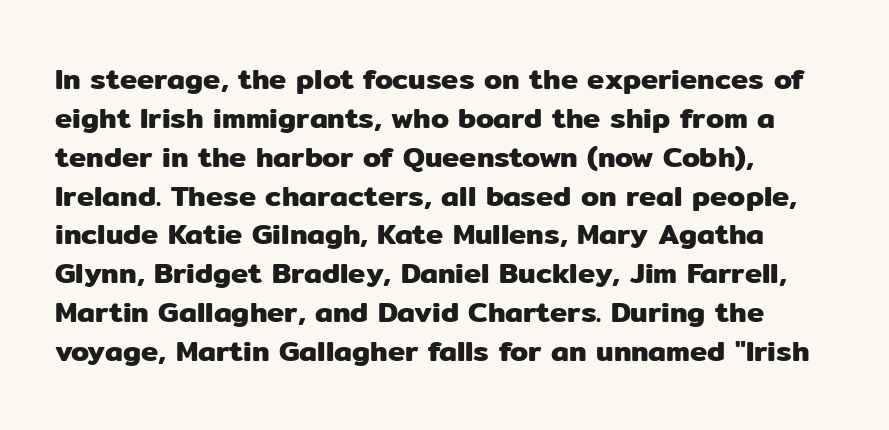
{"serif": "no", "italic": "no", "width": "normal", "stroke_contrast": "low", "x_height": "medium", "monospaced": "no", "underline": "no", "align": "left", "line_spacing": "normal", "line_spacing_ratio": 1.34, "letter_spacing": "normal", "letter_spacing_em": 0.0, "glyph_px": 29}
